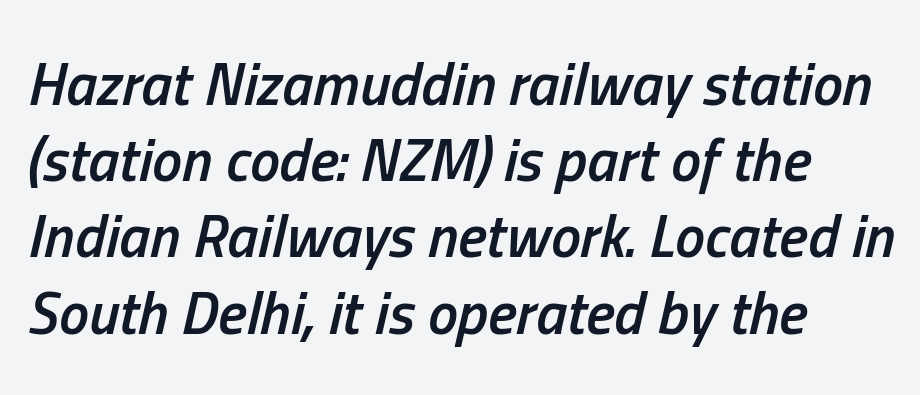
{"italic": "yes", "lean": "right", "slant_degrees": 13, "bold": "semi", "weight": "semibold", "width": "condensed", "stroke_contrast": "low", "x_height": "medium", "monospaced": "no", "underline": "no", "align": "left", "line_spacing": "normal", "line_spacing_ratio": 1.27, "letter_spacing": "normal", "letter_spacing_em": 0.0, "glyph_px": 60}
